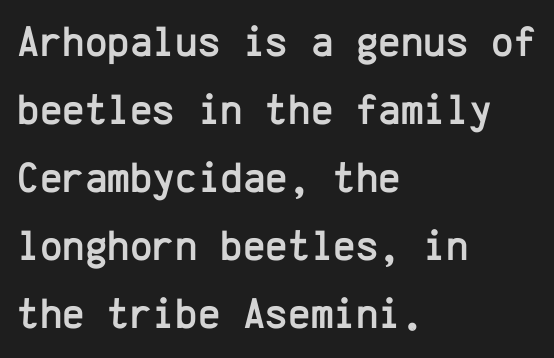
{"serif": "no", "italic": "no", "width": "normal", "stroke_contrast": "low", "x_height": "medium", "monospaced": "yes", "underline": "no", "align": "left", "line_spacing": "normal", "line_spacing_ratio": 1.58, "letter_spacing": "normal", "letter_spacing_em": 0.0, "glyph_px": 43}
